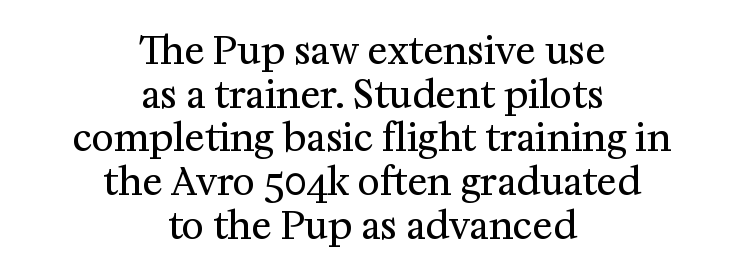
This sample uses an upright cut, with every glyph sitting square on the baseline. This rendering employs a face with finishing strokes, i.e., a serif. Nothing heavy about these letters — not bold at all. Centered paragraph, ragged on both sides. This sample has the flowing, uneven cadence of proportional lettering.
